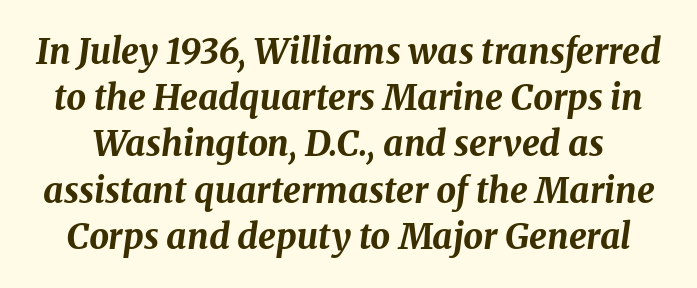
Spacing verdict: proportional, widths tailored to each character. Set as a true bold cut, around the 700 mark. Students, note that the glyphs here touch the page at normal intervals. Line spacing here is normal.
